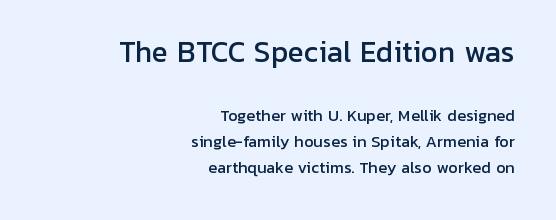
The image shows 27 px text type, upright; set right-aligned, line spacing 1.73x, normal letter spacing, not underlined; the first (top) block is 1.8x larger.
